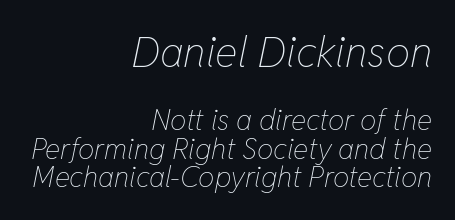
{"italic": "yes", "lean": "right", "slant_degrees": 11, "bold": "no", "weight": "thin", "width": "condensed", "stroke_contrast": "low", "x_height": "medium", "monospaced": "no", "underline": "no", "align": "right", "line_spacing": "tight", "line_spacing_ratio": 0.99, "letter_spacing": "normal", "letter_spacing_em": 0.0, "larger_block": "first", "size_ratio": 1.48, "glyph_px": 43}
